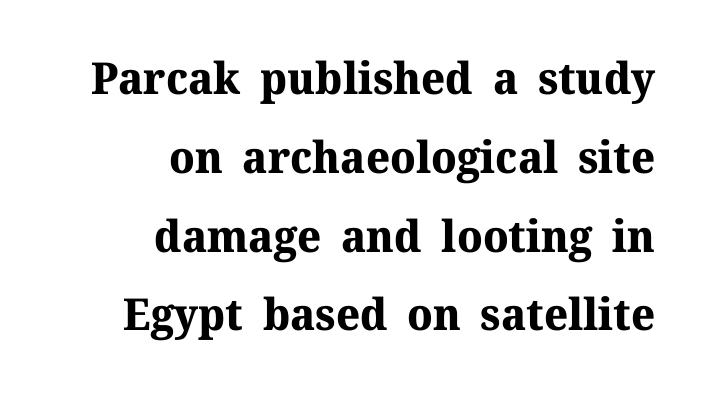
The image shows 44 px bold serif type, upright; set right-aligned, line spacing 1.79x, normal letter spacing, not underlined; medium stroke contrast and a medium x-height.
